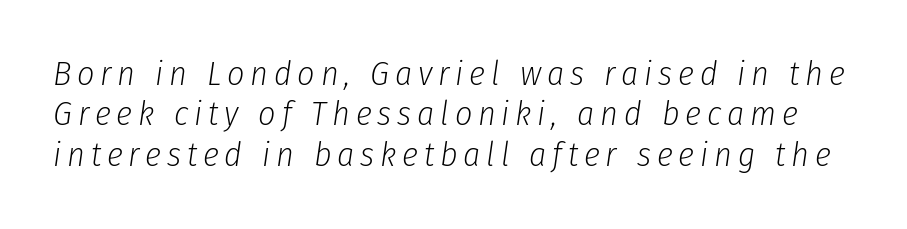
{"italic": "yes", "lean": "right", "slant_degrees": 8, "bold": "no", "weight": "light", "width": "condensed", "stroke_contrast": "low", "x_height": "medium", "monospaced": "no", "underline": "no", "line_spacing_ratio": 1.19, "glyph_px": 34}
